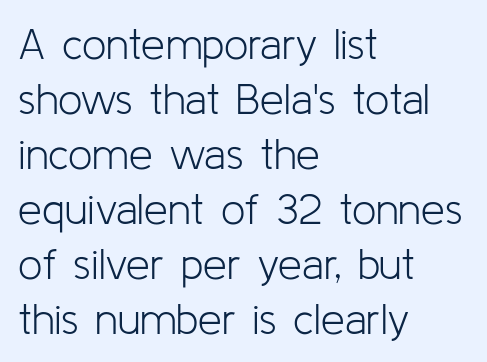
Horizontal alignment here is leftward, the default for most running prose. Glyph-to-glyph distance matches everyday printed text. Leading: standard. No letter is thick-stroked: the sample isn't bold. Each letter keeps its own natural width here, so spacing adapts to shape.
